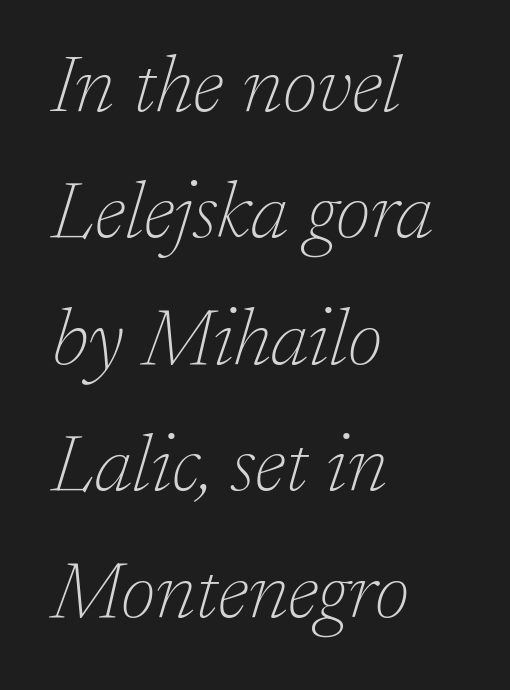
Q: Is the text bold? A: No.
Q: Is the text italic (slanted)? A: Yes, it leans right by about 17 degrees.
Q: Is the typeface a serif or a sans-serif typeface? A: Serif.
Q: Is the text underlined? A: No.
Q: How is the paragraph aligned? A: Left-aligned.
Q: Is the spacing between letters normal or unusually wide? A: Normal.
Q: Is the spacing between lines tight, normal or loose? A: Normal.
Q: Width (condensed, normal, or wide)? A: Normal.
Q: Stroke contrast? A: Low.
Q: x-height? A: Medium.
Q: Monospaced? A: No.
